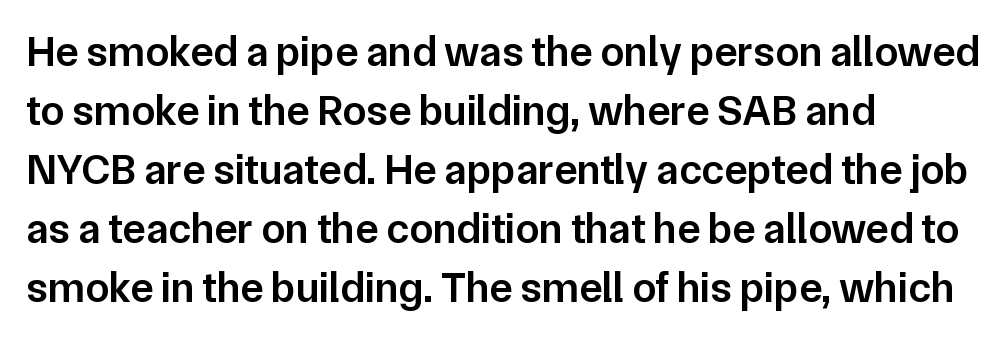
The typeface chosen for these lines omits serifs. The area under the type is left untouched. The vertical gap from one line to the next is medium. This is moderately heavy type, rendered in semibold. The text block is weighted toward the left margin, trailing off unevenly rightward. The passage shown has conventional tracking throughout.
